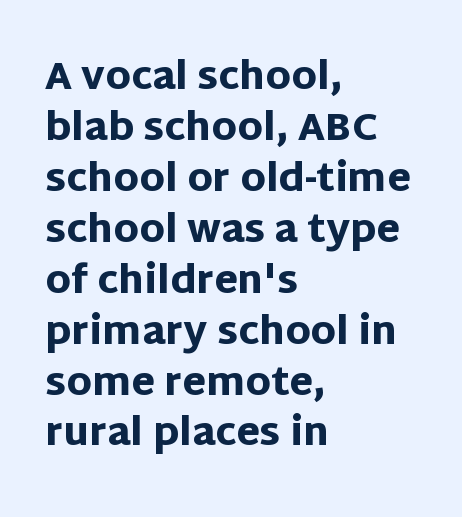
The image shows 38 px heavy sans-serif type, upright; set left-aligned, normal line spacing (1.34x), normal letter spacing, not underlined; low stroke contrast and a large x-height.
